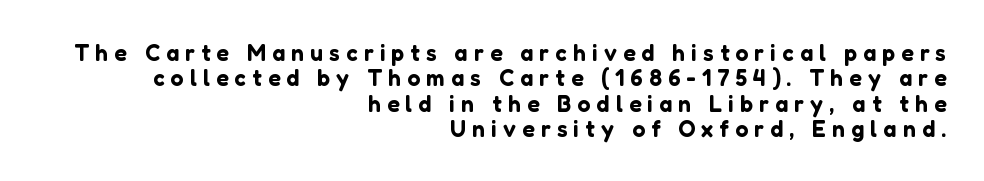
The image shows 23 px text type, upright; set right-aligned, tight line spacing (1.1x), unusually wide letter spacing (+0.27 em), not underlined.
